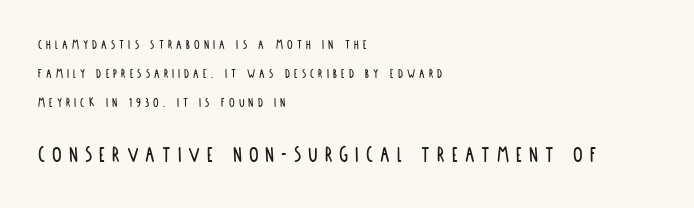
{"italic": "no", "underline": "no", "align": "left", "line_spacing": "loose", "line_spacing_ratio": 2.07, "letter_spacing": "wide", "letter_spacing_em": 0.29, "larger_block": "second", "size_ratio": 1.71, "glyph_px": 24}
